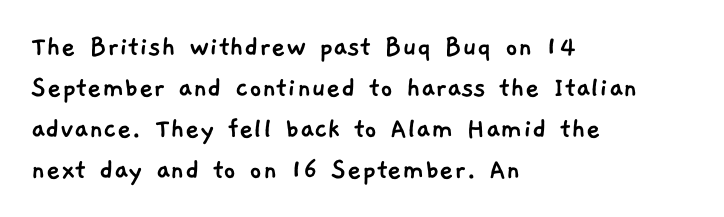
Left-aligned paragraph, ragged on the right. The block of text has a typical density, with ordinary space between rows. Caption: standard tracking, unaltered. Observe the absence of serifs on each vertical stroke in this sample.
